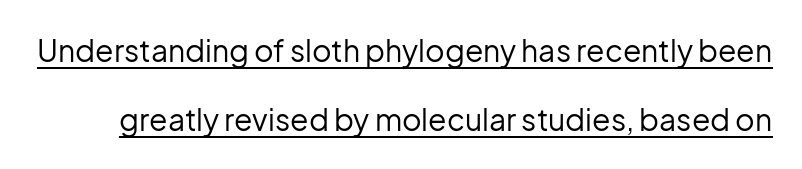
The image shows 30 px regular-weight sans-serif type, upright; set loose line spacing (2.31x), normal letter spacing, underlined; low stroke contrast and a medium x-height.
